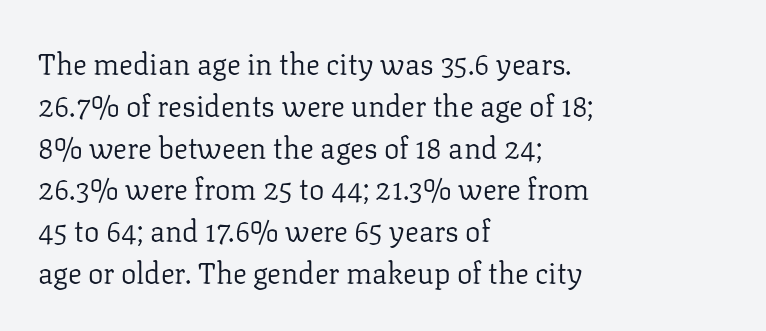
Q: Is the text bold? A: No.
Q: Is the text italic (slanted)? A: No, it is upright.
Q: Is the typeface a serif or a sans-serif typeface? A: Serif.
Q: Is the text underlined? A: No.
Q: How is the paragraph aligned? A: Left-aligned.
Q: Is the spacing between letters normal or unusually wide? A: Normal.
Q: Is the spacing between lines tight, normal or loose? A: Normal.
Q: Width (condensed, normal, or wide)? A: Normal.
Q: Stroke contrast? A: Low.
Q: x-height? A: Medium.
Q: Monospaced? A: No.
